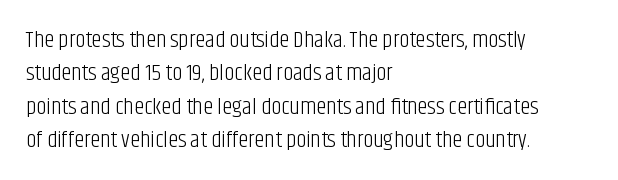
The image shows 23 px text type, upright; set left-aligned, normal line spacing (1.45x), normal letter spacing, not underlined.
